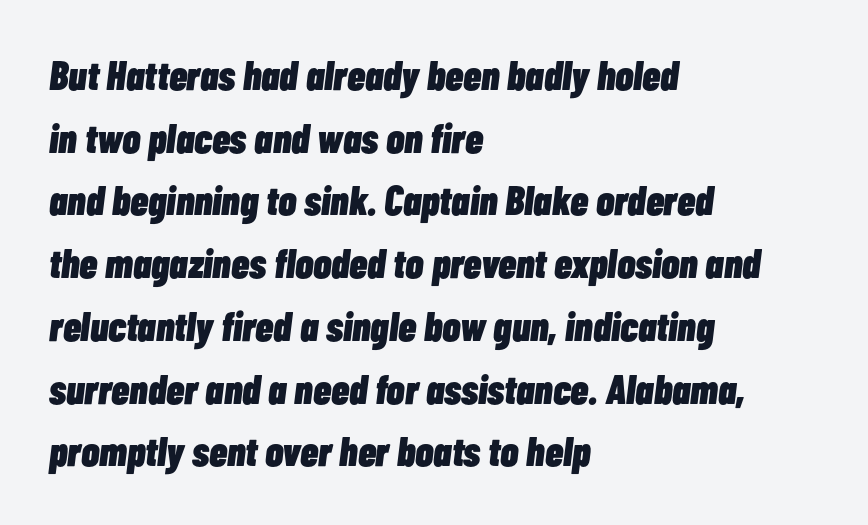
Q: Is the text bold? A: Yes.
Q: Is the text italic (slanted)? A: Yes, it leans right by about 7 degrees.
Q: Is the text underlined? A: No.
Q: How is the paragraph aligned? A: Left-aligned.
Q: Is the spacing between letters normal or unusually wide? A: Normal.
Q: Is the spacing between lines tight, normal or loose? A: Normal.
Q: Width (condensed, normal, or wide)? A: Condensed.
Q: Stroke contrast? A: Low.
Q: x-height? A: Medium.
Q: Monospaced? A: No.
